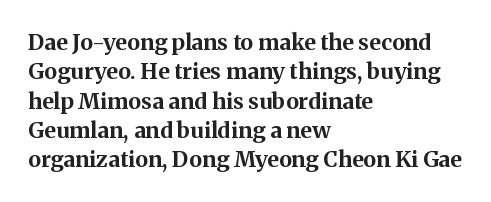
The image shows 22 px bold type, upright; set left-aligned, normal line spacing (1.33x), normal letter spacing, not underlined.
